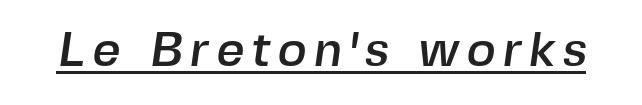
The image shows 49 px sans-serif type; set underlined; a medium x-height.
